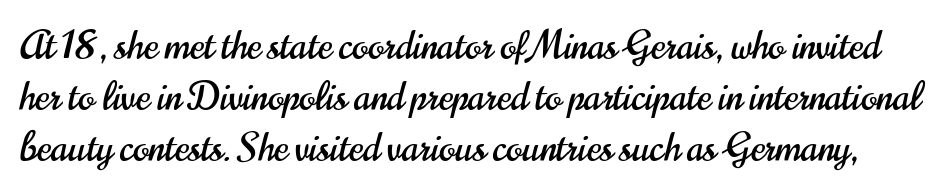
The gaps between neighbouring characters are ordinary and unremarkable. Nobody drew a line under any word here. Font category for this specimen: sans-serif. Leading: standard. The letters advance in unequal steps, a hallmark of proportional type.
